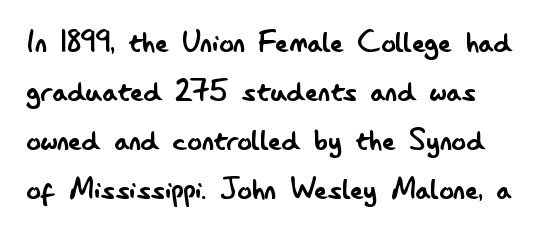
Q: Is the text bold? A: No.
Q: Is the text italic (slanted)? A: No, it is upright.
Q: Is the typeface a serif or a sans-serif typeface? A: Sans-serif.
Q: Is the text underlined? A: No.
Q: Is the spacing between letters normal or unusually wide? A: Normal.
Q: Is the spacing between lines tight, normal or loose? A: Normal.
Q: Width (condensed, normal, or wide)? A: Condensed.
Q: Stroke contrast? A: Low.
Q: x-height? A: Small.
Q: Monospaced? A: No.
